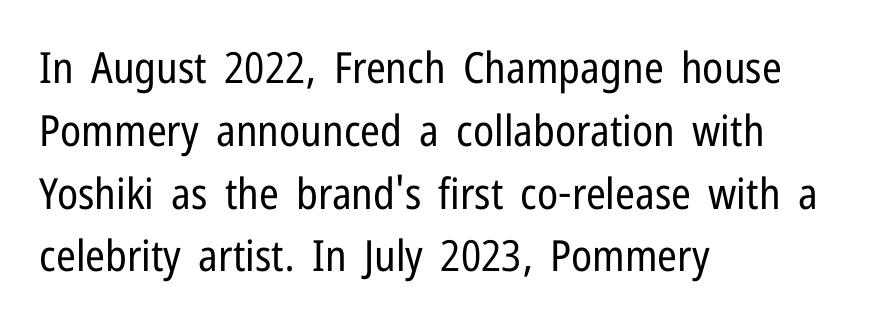
{"serif": "no", "italic": "no", "bold": "no", "weight": "regular", "width": "condensed", "stroke_contrast": "low", "x_height": "medium", "monospaced": "no", "underline": "no", "align": "left", "line_spacing": "normal", "line_spacing_ratio": 1.46, "letter_spacing": "normal", "letter_spacing_em": 0.0, "glyph_px": 43}
